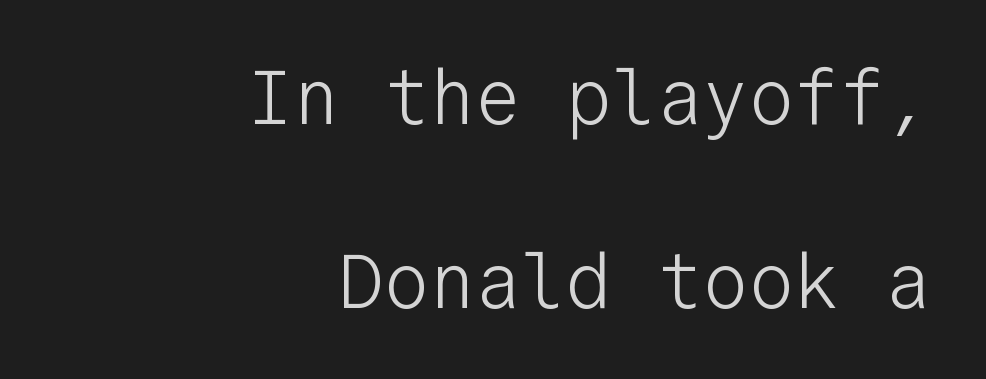
Q: Is the text bold? A: No.
Q: Is the text italic (slanted)? A: No, it is upright.
Q: Is the typeface a serif or a sans-serif typeface? A: Sans-serif.
Q: Is the text underlined? A: No.
Q: How is the paragraph aligned? A: Right-aligned.
Q: Is the spacing between letters normal or unusually wide? A: Normal.
Q: Is the spacing between lines tight, normal or loose? A: Loose.
Q: Width (condensed, normal, or wide)? A: Normal.
Q: Stroke contrast? A: Low.
Q: x-height? A: Medium.
Q: Monospaced? A: Yes.
